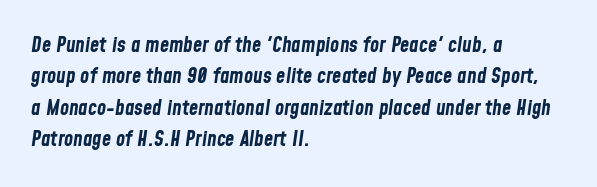
The image shows 21 px bold type, italic (leaning right); set left-aligned, normal line spacing (1.5x), normal letter spacing, not underlined.
